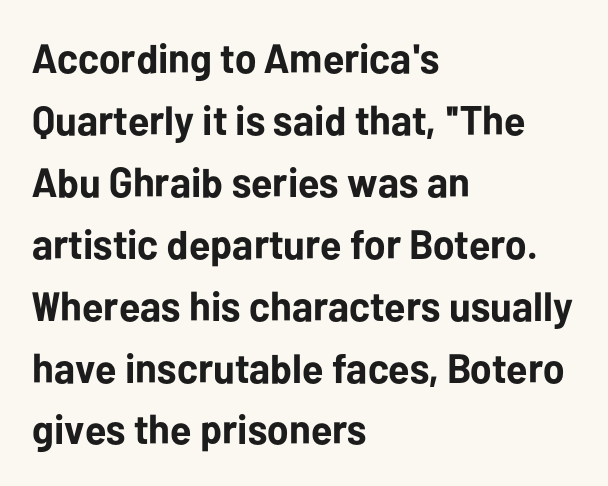
The image shows 41 px bold sans-serif type, upright; set left-aligned, normal line spacing (1.51x), normal letter spacing, not underlined; low stroke contrast and a medium x-height.
